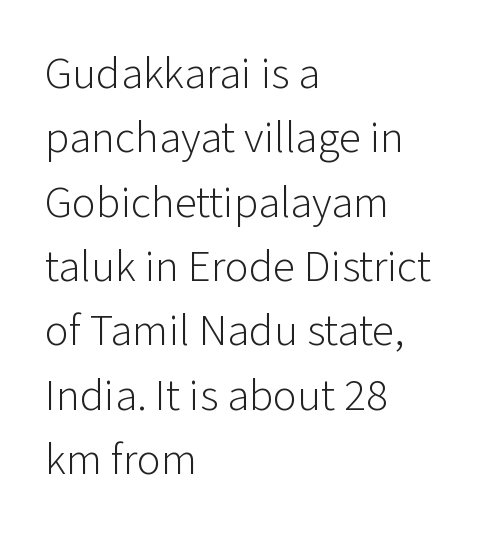
The leading is moderate, giving the passage an even texture. Short and long lines alike share a common starting point at left. Each letter's strokes conclude bluntly, with no projecting serifs. The specimen reads as upright at a glance.
